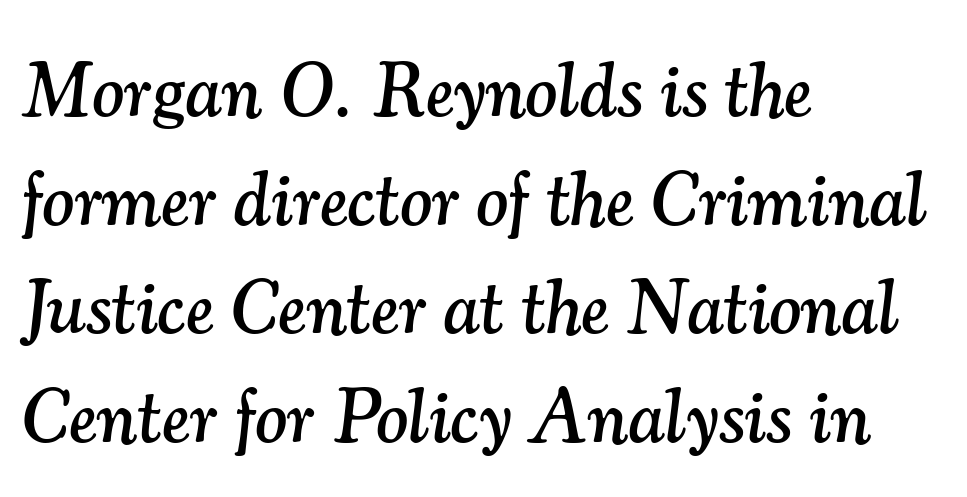
Q: Is the text italic (slanted)? A: Yes, it leans right by about 7 degrees.
Q: Is the typeface a serif or a sans-serif typeface? A: Serif.
Q: Is the text underlined? A: No.
Q: How is the paragraph aligned? A: Left-aligned.
Q: Is the spacing between letters normal or unusually wide? A: Normal.
Q: Is the spacing between lines tight, normal or loose? A: Normal.
Q: Width (condensed, normal, or wide)? A: Normal.
Q: Stroke contrast? A: Medium.
Q: x-height? A: Small.
Q: Monospaced? A: No.
